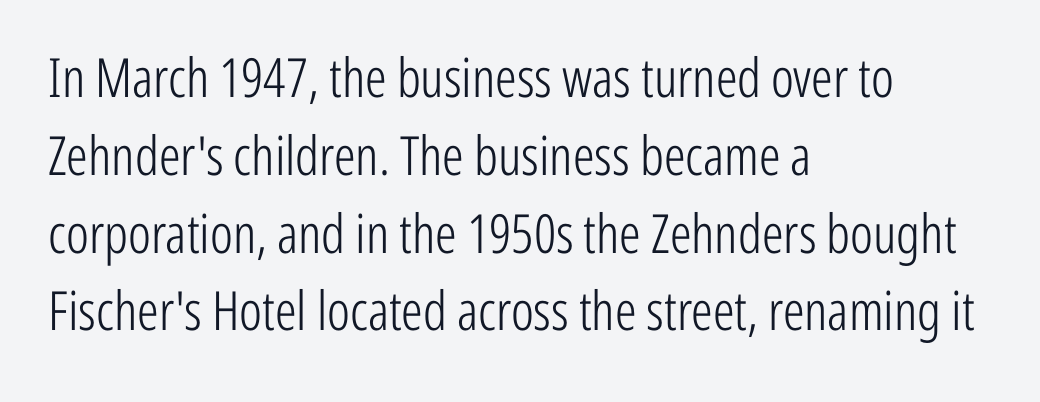
Q: Is the text bold? A: No.
Q: Is the text italic (slanted)? A: No, it is upright.
Q: Is the typeface a serif or a sans-serif typeface? A: Sans-serif.
Q: Is the text underlined? A: No.
Q: How is the paragraph aligned? A: Left-aligned.
Q: Is the spacing between letters normal or unusually wide? A: Normal.
Q: Is the spacing between lines tight, normal or loose? A: Normal.
Q: Width (condensed, normal, or wide)? A: Condensed.
Q: Stroke contrast? A: Low.
Q: x-height? A: Medium.
Q: Monospaced? A: No.
